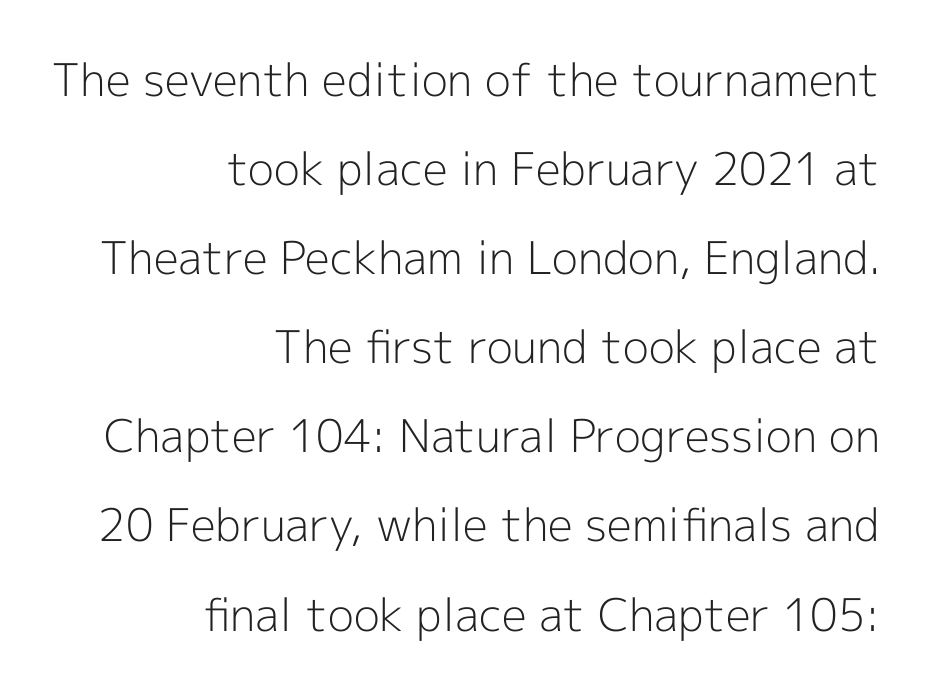
Q: Is the text bold? A: No.
Q: Is the text italic (slanted)? A: No, it is upright.
Q: Is the typeface a serif or a sans-serif typeface? A: Sans-serif.
Q: Is the text underlined? A: No.
Q: How is the paragraph aligned? A: Right-aligned.
Q: Is the spacing between letters normal or unusually wide? A: Normal.
Q: Is the spacing between lines tight, normal or loose? A: Loose.
Q: Width (condensed, normal, or wide)? A: Normal.
Q: x-height? A: Medium.
Q: Monospaced? A: No.
